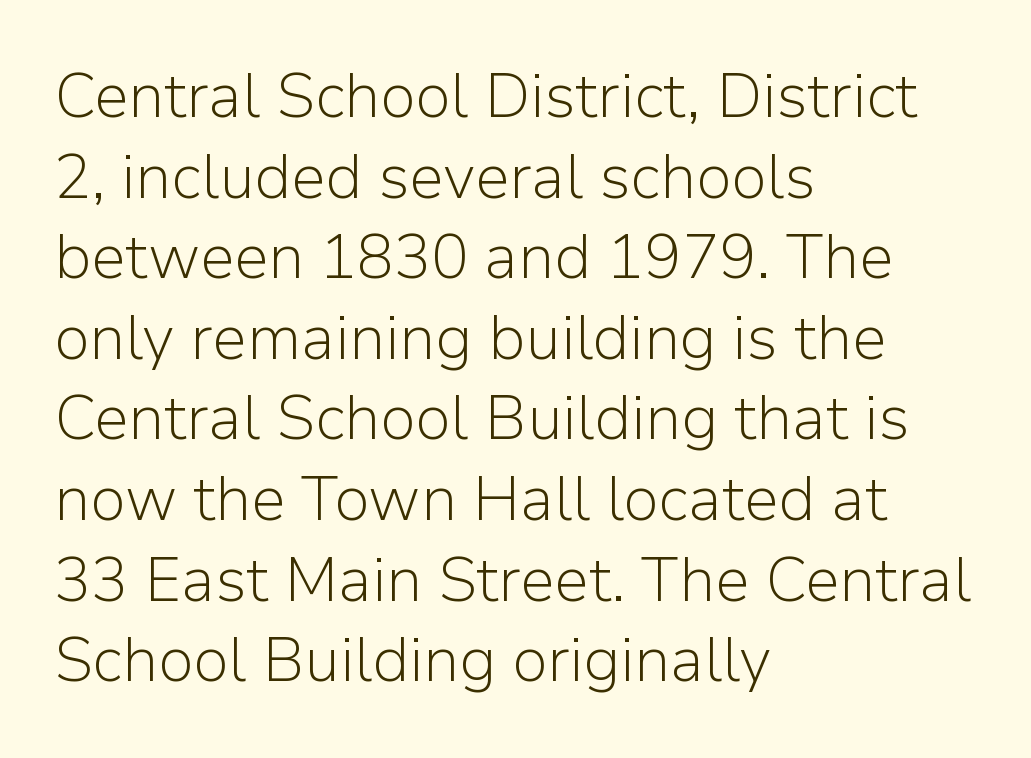
The image shows 62 px light sans-serif type, upright; set left-aligned, normal line spacing (1.3x), normal letter spacing, not underlined; low stroke contrast and a medium x-height.
